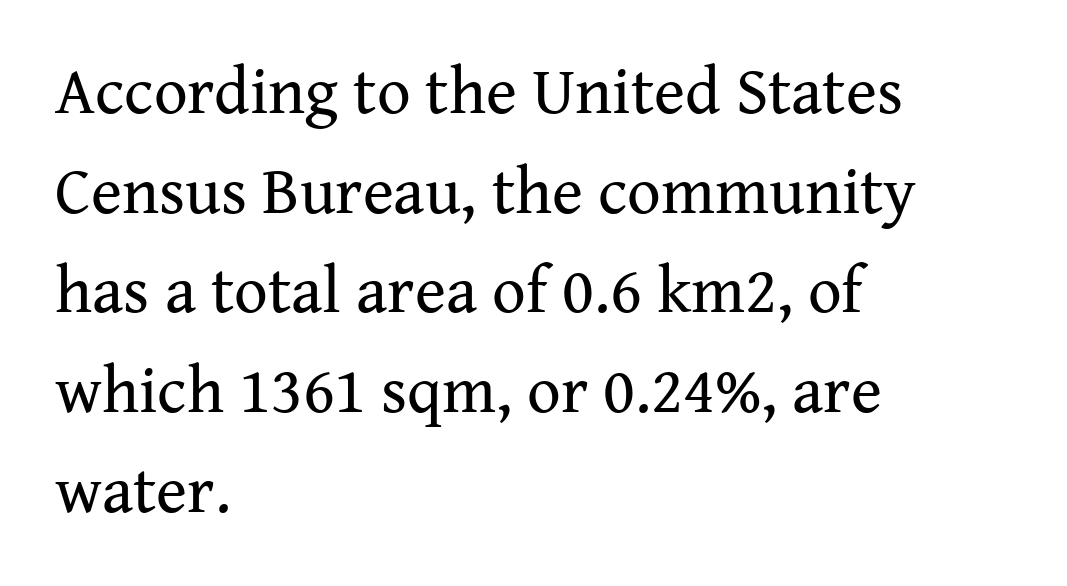
Examine the stroke ends and you'll spot serifs. You can tell it's not italic because the verticals are truly vertical. Observe the ordinary spacing: letters are neighbours, not strangers. Compared with typical paragraphs, the rows here are spaced about the same.
